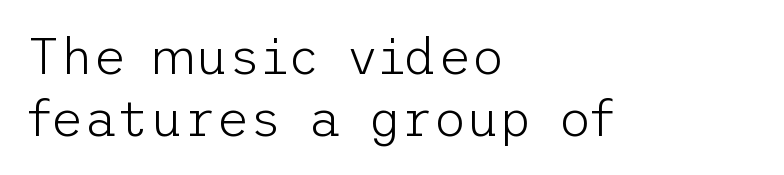
The image shows 51 px light sans-serif type, upright; set left-aligned, line spacing 1.22x, normal letter spacing, not underlined; low stroke contrast and a medium x-height.
